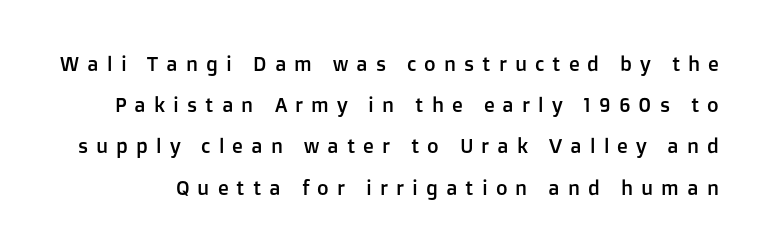
Type without underlining. One glance says open: line gaps are wider than usual. Characters follow at a spacing far wider than the type designer built in. The specimen reads as upright at a glance.
